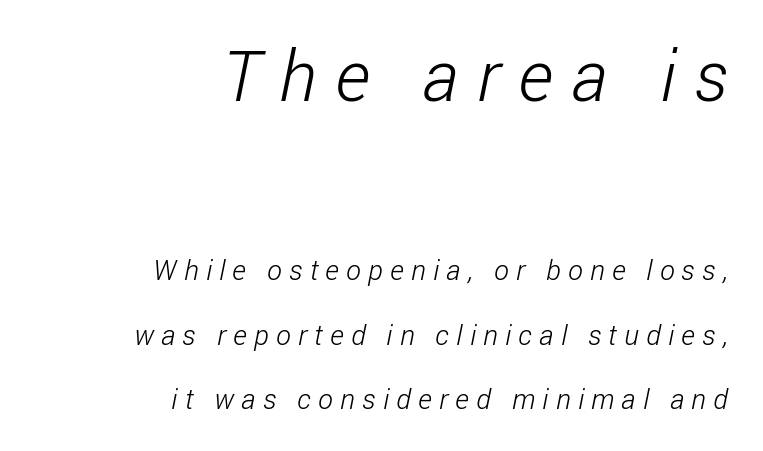
The image shows 71 px light, condensed sans-serif type; set right-aligned, loose line spacing (2.29x), unusually wide letter spacing (+0.26 em), not underlined; the first (top) block is 2.54x larger; low stroke contrast and a medium x-height.
